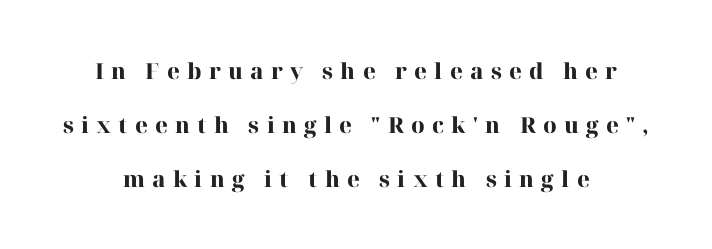
The image shows 22 px bold type, upright; set centered, loose line spacing (2.45x), unusually wide letter spacing (+0.33 em), not underlined.
